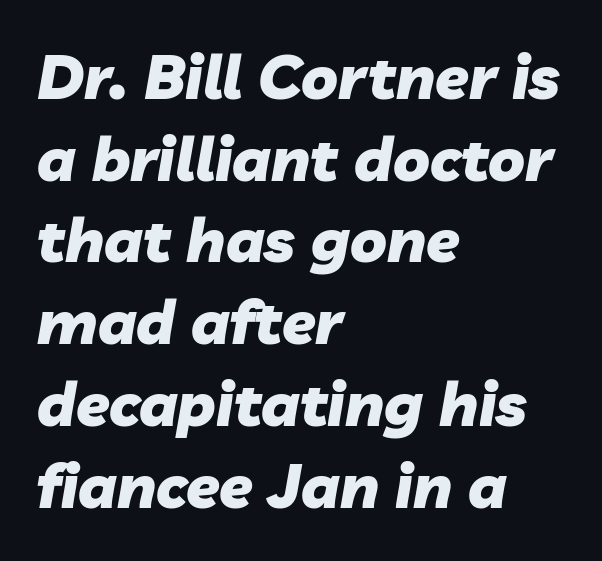
{"italic": "yes", "lean": "right", "slant_degrees": 10, "bold": "yes", "weight": "heavy", "width": "normal", "stroke_contrast": "low", "x_height": "medium", "monospaced": "no", "underline": "no", "align": "left", "line_spacing": "normal", "line_spacing_ratio": 1.34, "letter_spacing": "normal", "letter_spacing_em": 0.0, "glyph_px": 61}
